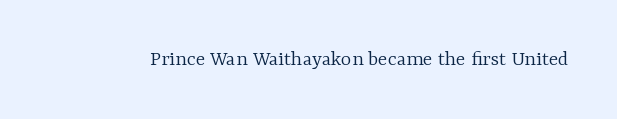
The image shows 22 px text type, upright; set normal letter spacing, not underlined.
